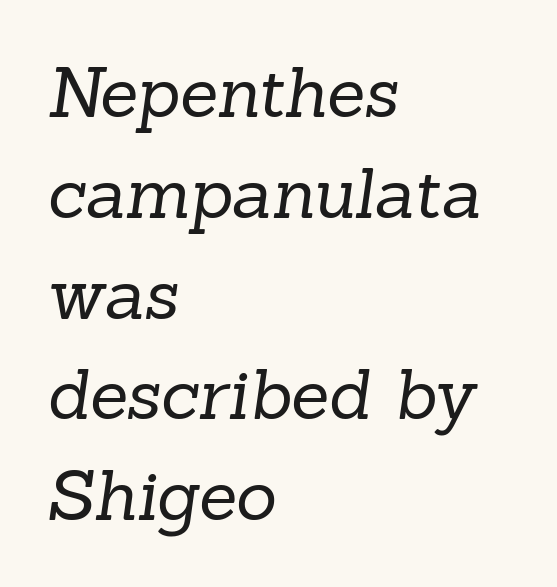
Q: Is the text bold? A: No.
Q: Is the typeface a serif or a sans-serif typeface? A: Serif.
Q: Is the text underlined? A: No.
Q: How is the paragraph aligned? A: Left-aligned.
Q: Is the spacing between letters normal or unusually wide? A: Normal.
Q: Is the spacing between lines tight, normal or loose? A: Normal.
Q: Width (condensed, normal, or wide)? A: Normal.
Q: Stroke contrast? A: Low.
Q: x-height? A: Medium.
Q: Monospaced? A: No.
